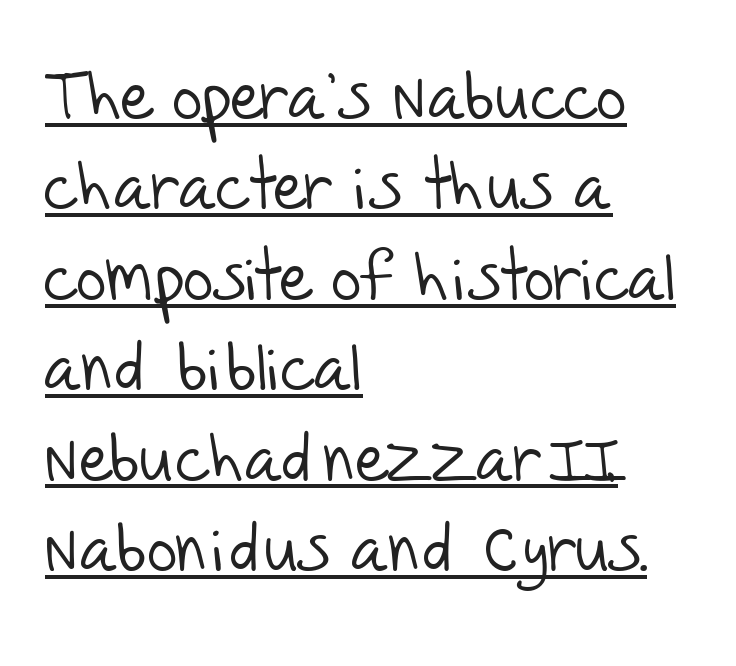
{"serif": "no", "bold": "no", "weight": "light", "width": "normal", "stroke_contrast": "low", "x_height": "large", "monospaced": "no", "underline": "yes", "align": "left", "line_spacing": "normal", "line_spacing_ratio": 1.37, "letter_spacing": "normal", "letter_spacing_em": 0.0, "glyph_px": 66}
